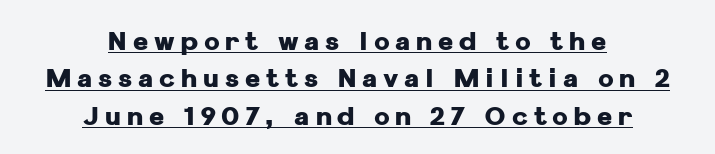
The image shows 26 px bold type, upright; set centered, normal line spacing (1.44x), unusually wide letter spacing (+0.23 em), underlined.
